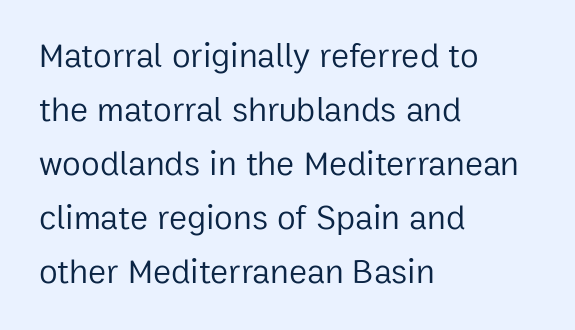
{"serif": "no", "italic": "no", "bold": "no", "weight": "regular", "width": "normal", "stroke_contrast": "low", "x_height": "medium", "monospaced": "no", "underline": "no", "align": "left", "line_spacing": "normal", "line_spacing_ratio": 1.59, "letter_spacing": "normal", "letter_spacing_em": 0.0, "glyph_px": 34}
